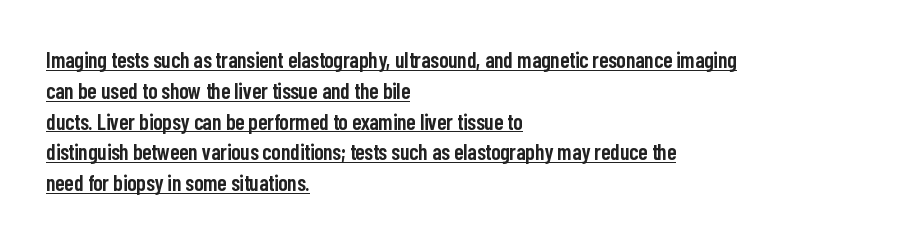
{"italic": "no", "bold": "semi", "underline": "yes", "align": "left", "line_spacing": "normal", "line_spacing_ratio": 1.4, "letter_spacing": "normal", "letter_spacing_em": 0.0, "glyph_px": 22}
